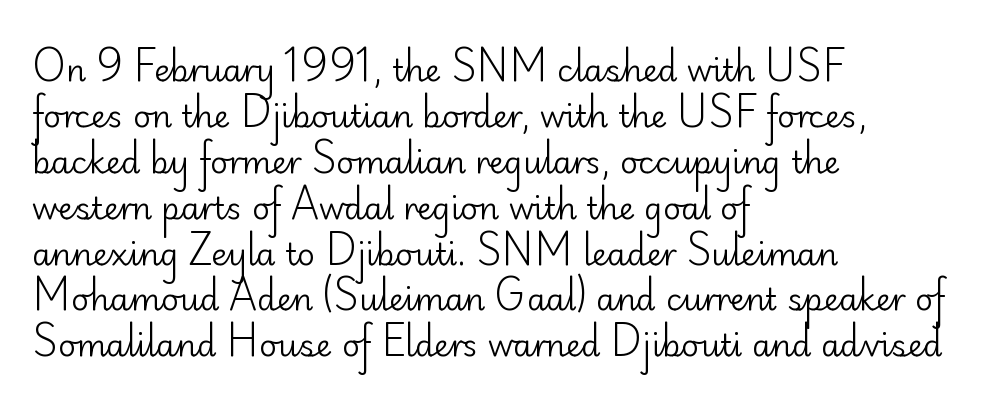
Q: Is the text bold? A: No.
Q: Is the text italic (slanted)? A: No, it is upright.
Q: Is the typeface a serif or a sans-serif typeface? A: Sans-serif.
Q: Is the text underlined? A: No.
Q: How is the paragraph aligned? A: Left-aligned.
Q: Is the spacing between letters normal or unusually wide? A: Normal.
Q: Is the spacing between lines tight, normal or loose? A: Normal.
Q: Width (condensed, normal, or wide)? A: Normal.
Q: Stroke contrast? A: Low.
Q: x-height? A: Small.
Q: Monospaced? A: No.
